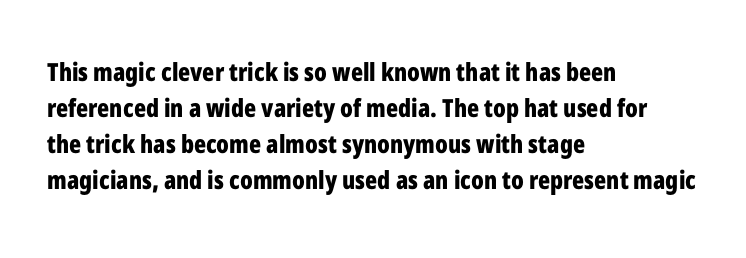
{"italic": "no", "bold": "yes", "underline": "no", "align": "left", "line_spacing": "normal", "line_spacing_ratio": 1.44, "letter_spacing": "normal", "letter_spacing_em": 0.0, "glyph_px": 25}
